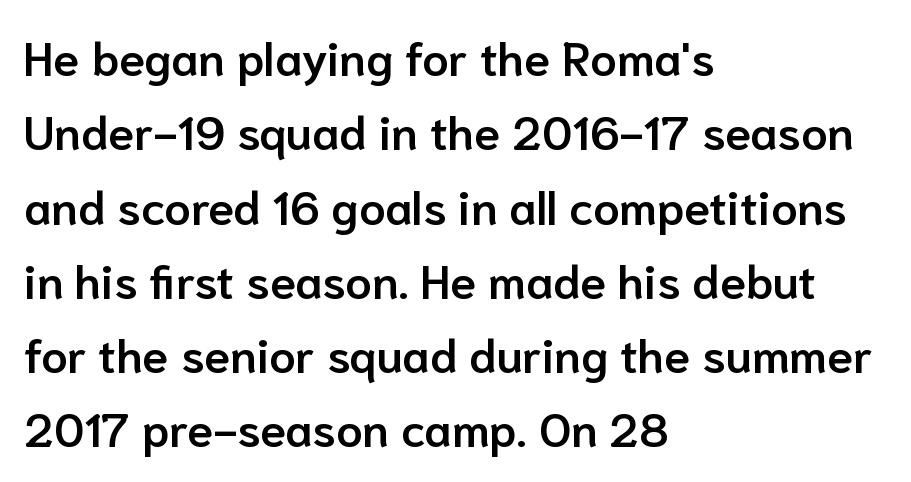
The paragraph has a hard left edge and a soft right edge. Classification — sans serif. Leading matches the norm, producing a regular column. Descender tails drop into unmarked territory.
